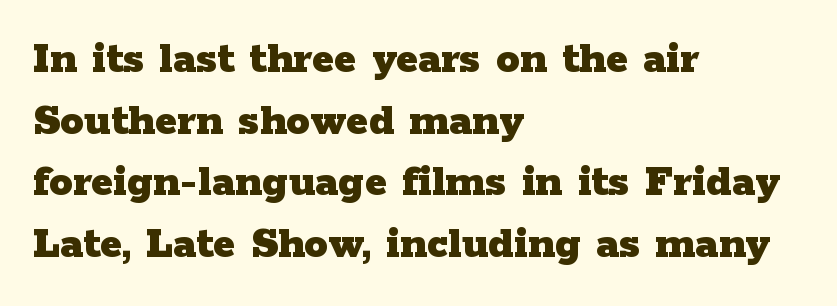
Posture: vertical. The passage shown stacks its lines at a standard gap. Observe the ordinary spacing: letters are neighbours, not strangers. Unlike a clean sans, this face finishes its strokes with serifs. The rendering anchors every line to the left-hand side. The space beneath each line is pristine and unruled.
